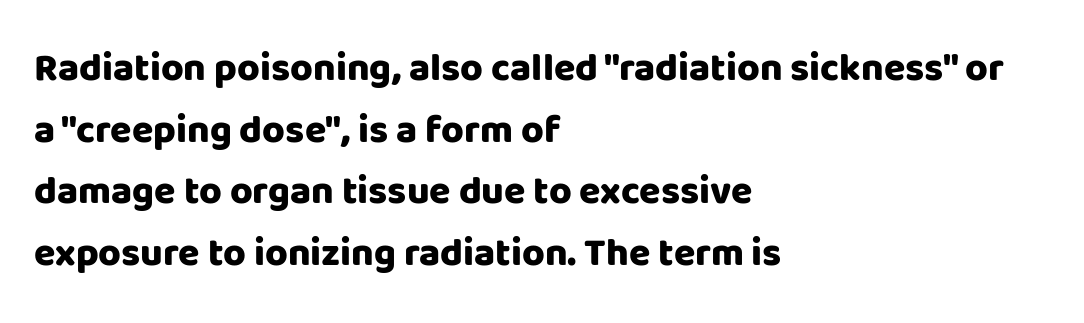
Looks like regular typesetting: each glyph gets only the width it needs. The letters stand straight up with perfectly vertical stems. Characters follow at the spacing the type designer built in. Nope, no serifs anywhere on these letters.
